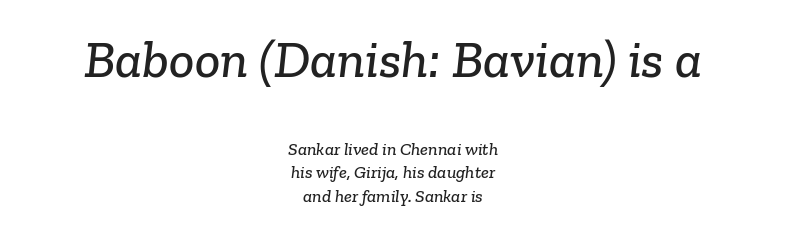
Casual observation: everything's sitting right in the middle. Each word holds together tightly as a unit, with standard inter-letter gaps. Does the type have serifs? Yes, each stem ends in a small foot. The words here are not underlined.
